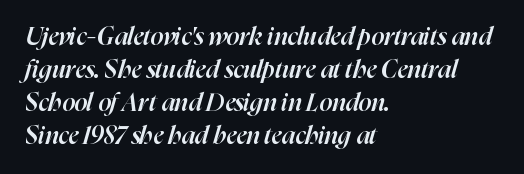
Q: Is the text bold? A: Semi-bold.
Q: Is the text italic (slanted)? A: Yes, it leans right by about 16 degrees.
Q: Is the text underlined? A: No.
Q: How is the paragraph aligned? A: Left-aligned.
Q: Is the spacing between letters normal or unusually wide? A: Normal.
Q: Is the spacing between lines tight, normal or loose? A: Normal.
